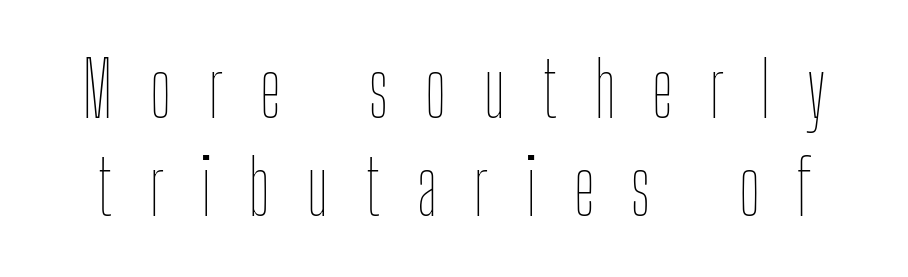
{"italic": "no", "bold": "no", "weight": "thin", "width": "condensed", "stroke_contrast": "low", "x_height": "medium", "monospaced": "no", "underline": "no", "line_spacing": "normal", "line_spacing_ratio": 1.29, "letter_spacing": "wide", "letter_spacing_em": 0.47, "glyph_px": 76}
